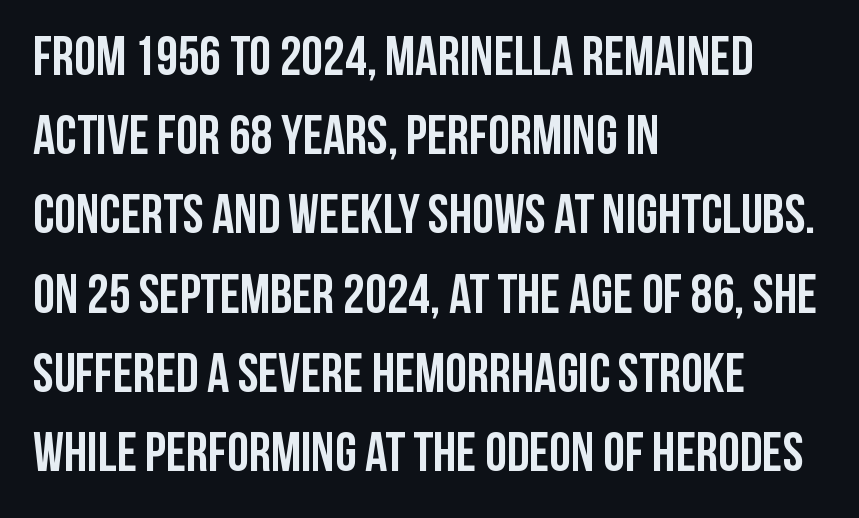
Bare-footed words on every line. Every stem runs plumb, perpendicular to the baseline. The face used here is rendered with its standard letterfit. The designer went with a sans here, leaving each stem footless. Stroke thickness is high; the sample reads as a true bold. The rendering uses natural spacing where letterforms have individual widths.
